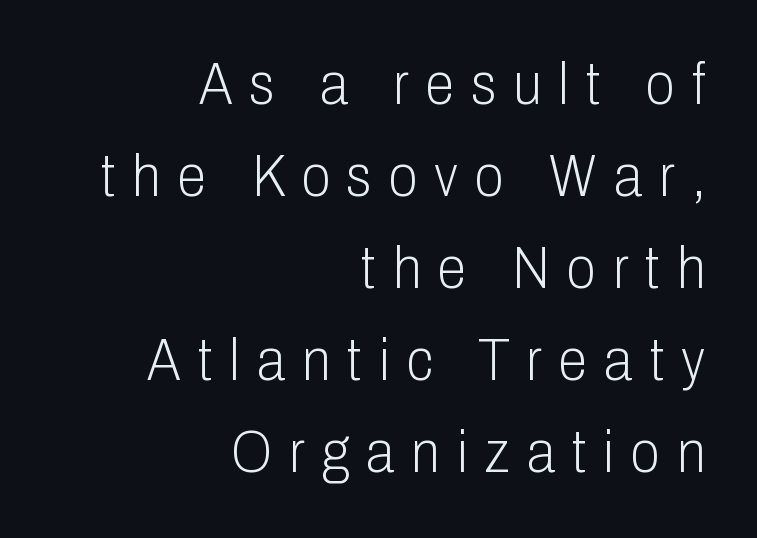
No extra ink here — the face is not bold. The line-height multiplier appears to be the usual default. To sum up the face: it is a sans, with no serifs. The gap between lines stays unmarked.
